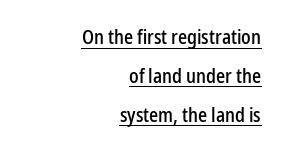
{"italic": "no", "underline": "yes", "align": "right", "line_spacing": "loose", "line_spacing_ratio": 1.94, "letter_spacing": "normal", "letter_spacing_em": 0.0, "glyph_px": 20}
